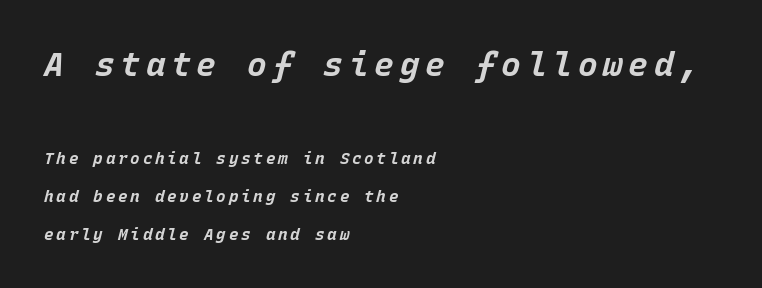
{"italic": "yes", "lean": "right", "slant_degrees": 15, "bold": "yes", "weight": "bold", "width": "normal", "stroke_contrast": "low", "x_height": "large", "monospaced": "yes", "underline": "no", "align": "left", "line_spacing": "loose", "line_spacing_ratio": 2.36, "larger_block": "first", "size_ratio": 2.06, "glyph_px": 33}
